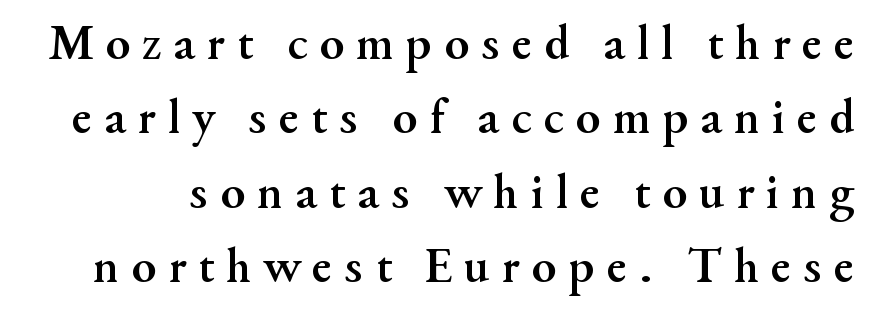
Regarding leading, the lines here are spaced in the standard way. Look at the bottom of the vertical strokes: they flare into serifs here. Here the designer chose a conventional face with non-uniform glyph widths. The type is letterspaced generously, with wide tracking. This rendering features lettering with no underline. Do the letters lean? They stand straight.
